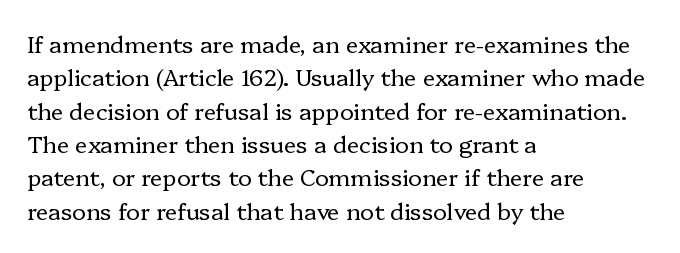
Q: Is the text bold? A: No.
Q: Is the text italic (slanted)? A: No, it is upright.
Q: Is the text underlined? A: No.
Q: How is the paragraph aligned? A: Left-aligned.
Q: Is the spacing between letters normal or unusually wide? A: Normal.
Q: Is the spacing between lines tight, normal or loose? A: Normal.
